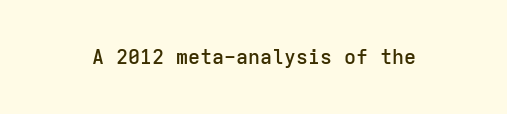
Q: Is the text bold? A: Semi-bold.
Q: Is the text italic (slanted)? A: No, it is upright.
Q: Is the text underlined? A: No.
Q: Is the spacing between letters normal or unusually wide? A: Normal.
